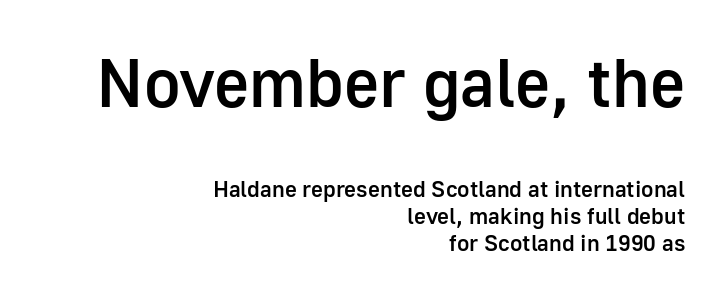
Q: Is the text bold? A: Semi-bold.
Q: Is the text italic (slanted)? A: No, it is upright.
Q: Is the typeface a serif or a sans-serif typeface? A: Sans-serif.
Q: Is the text underlined? A: No.
Q: How is the paragraph aligned? A: Right-aligned.
Q: Is the spacing between letters normal or unusually wide? A: Normal.
Q: Which block of text is set in a larger size, the first (top) or the second (bottom)? A: The first (top) one.
Q: Width (condensed, normal, or wide)? A: Normal.
Q: Stroke contrast? A: Low.
Q: x-height? A: Medium.
Q: Monospaced? A: No.
